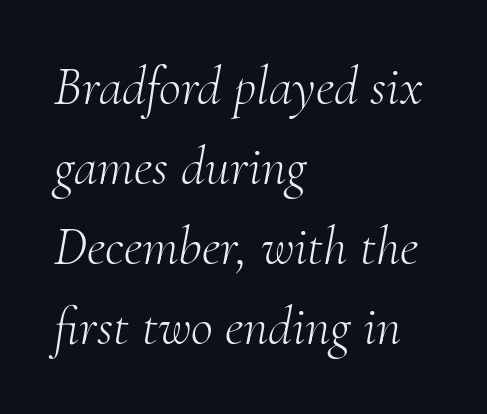
The image shows 54 px light serif type, italic (leaning right); set left-aligned, normal line spacing (1.48x), normal letter spacing, not underlined; medium stroke contrast and a small x-height.
